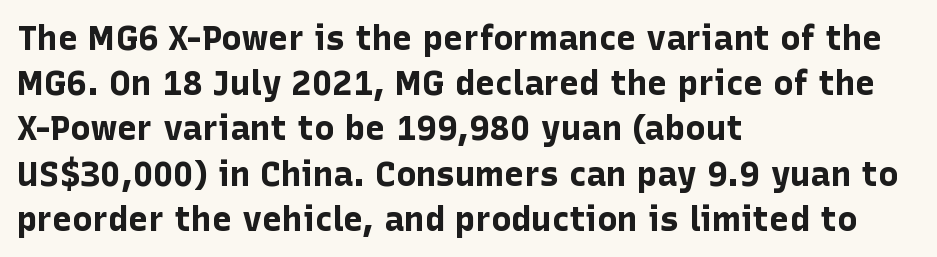
When letters stand straight like this, we call the style roman or upright. Horizontally, the lines are justified to the leading edge only. Spacing verdict: proportional, widths tailored to each character. The leading is moderate, giving the passage an even texture. On the weight axis this lands at bold, roughly 700. Look at the tracking — it's just the regular setting, nothing added.
